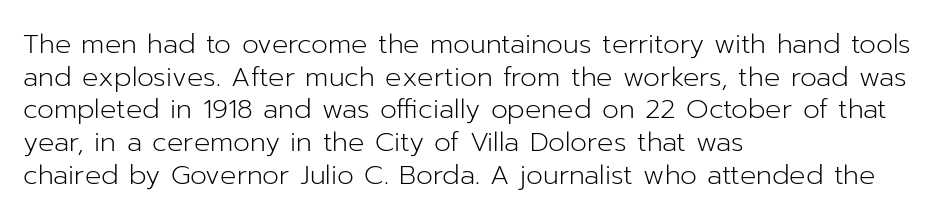
What stands out about the letter spacing? Nothing — it is the standard amount. This is not heavy type; no bold has been used. Just letters on the line, the space beneath them empty. Notice how the stems are strictly vertical — no italics here. This rendering uses left alignment, leaving the right contour irregular.
